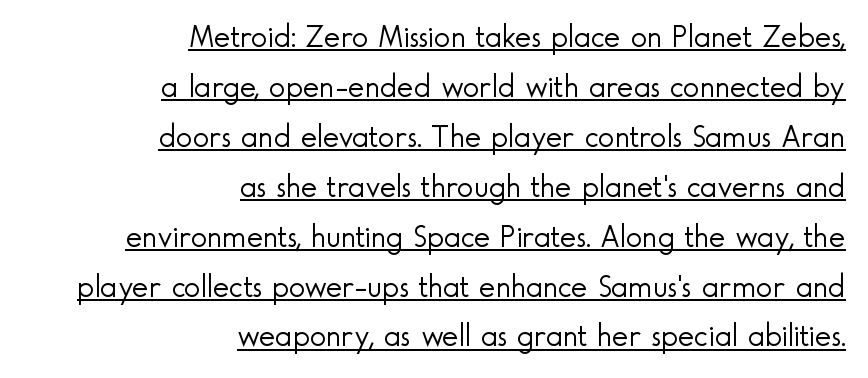
{"serif": "no", "italic": "no", "bold": "no", "weight": "light", "width": "normal", "x_height": "small", "monospaced": "no", "underline": "yes", "align": "right", "line_spacing": "normal", "line_spacing_ratio": 1.61, "letter_spacing": "normal", "letter_spacing_em": 0.0, "glyph_px": 31}
